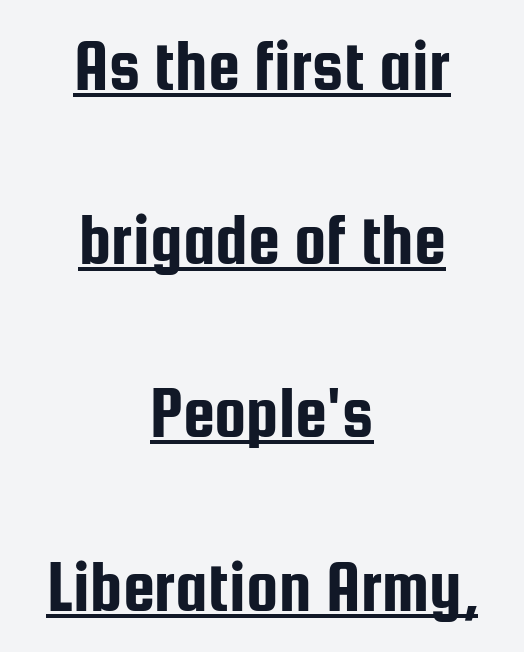
The image shows 72 px condensed sans-serif type, upright; set centered, loose line spacing (2.41x), normal letter spacing, underlined; low stroke contrast and a medium x-height.
